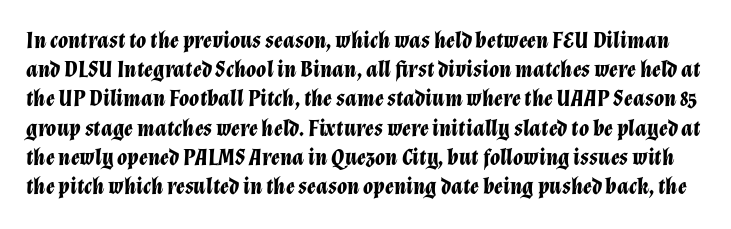
The image shows 23 px bold type, italic (leaning right); set normal line spacing (1.27x), normal letter spacing, not underlined.
